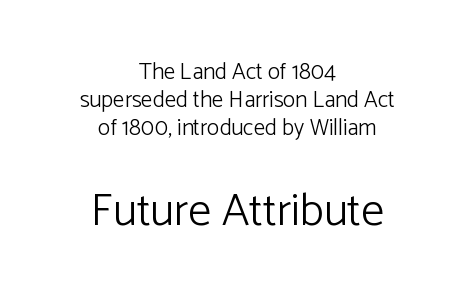
Q: Is the text bold? A: No.
Q: Is the text italic (slanted)? A: No, it is upright.
Q: Is the typeface a serif or a sans-serif typeface? A: Sans-serif.
Q: Is the text underlined? A: No.
Q: How is the paragraph aligned? A: Centered.
Q: Is the spacing between letters normal or unusually wide? A: Normal.
Q: Which block of text is set in a larger size, the first (top) or the second (bottom)? A: The second (bottom) one.
Q: Width (condensed, normal, or wide)? A: Normal.
Q: Stroke contrast? A: Low.
Q: x-height? A: Medium.
Q: Monospaced? A: No.
